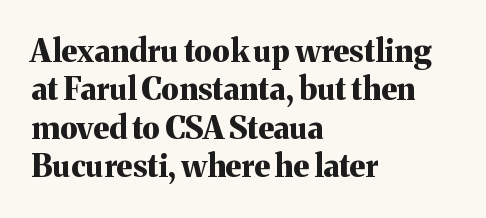
Left-aligned paragraph, ragged on the right. Do the characters align in a grid? No, the font is proportional. Observe the serifs anchoring each vertical stroke in this sample. Caption: standard tracking, unaltered.
